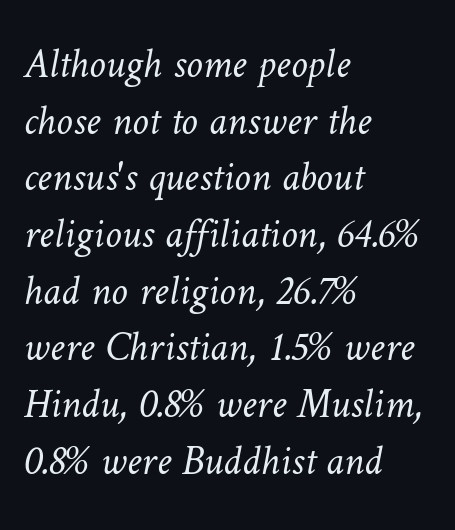
{"bold": "no", "weight": "light", "width": "normal", "stroke_contrast": "low", "x_height": "medium", "monospaced": "no", "underline": "no", "align": "left", "line_spacing": "normal", "line_spacing_ratio": 1.35, "letter_spacing": "normal", "letter_spacing_em": 0.0, "glyph_px": 42}
